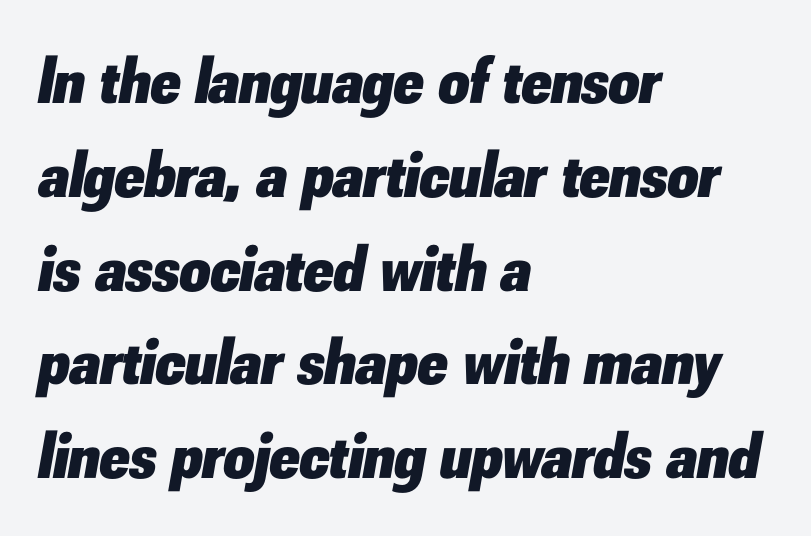
Tracking here is standard; glyphs follow each other at the usual distance. The paragraph has a hard left edge and a soft right edge. Every character sits at an angle, as italics do. Glance below the letters and you will spot only blank space. The font is running at its bold setting.
